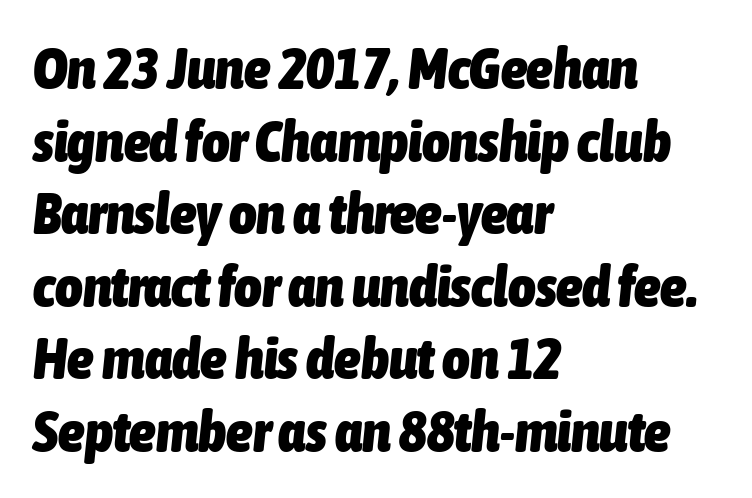
The image shows 59 px heavy, condensed type, italic (leaning right); set left-aligned, line spacing 1.23x, normal letter spacing, not underlined; low stroke contrast and a medium x-height.
